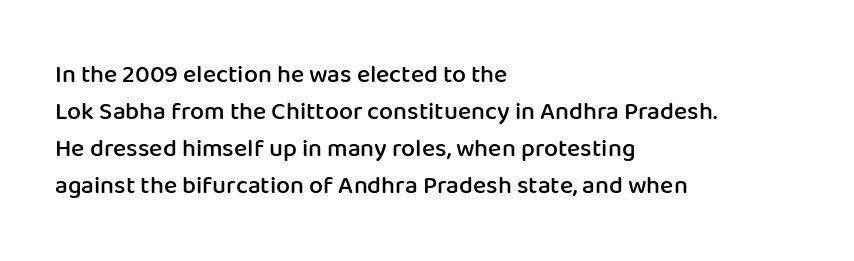
Posture: upright roman. The string is rendered with underlining switched off. Layout note: lines flush left. The line texture is even and compact thanks to regular tracking.
